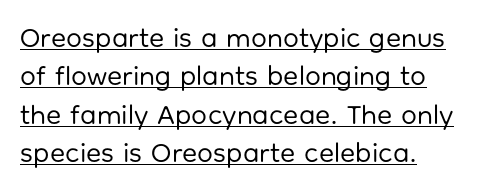
Q: Is the text bold? A: No.
Q: Is the text italic (slanted)? A: No, it is upright.
Q: Is the typeface a serif or a sans-serif typeface? A: Sans-serif.
Q: Is the text underlined? A: Yes.
Q: How is the paragraph aligned? A: Left-aligned.
Q: Is the spacing between letters normal or unusually wide? A: Normal.
Q: Is the spacing between lines tight, normal or loose? A: Normal.
Q: Width (condensed, normal, or wide)? A: Normal.
Q: Stroke contrast? A: Low.
Q: x-height? A: Medium.
Q: Monospaced? A: No.
